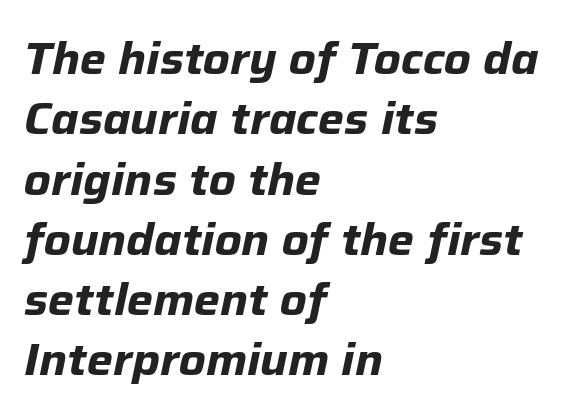
The image shows 44 px bold type, italic (leaning right); set left-aligned, normal line spacing (1.37x), normal letter spacing, not underlined; low stroke contrast and a medium x-height.
